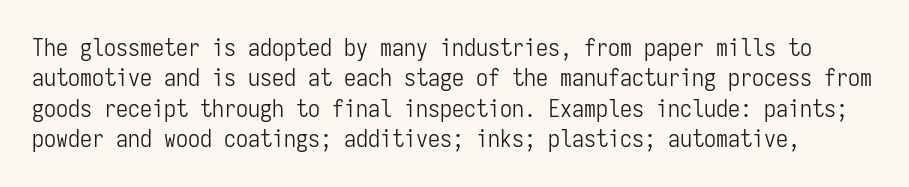
The image shows 24 px text type, upright; set normal line spacing (1.27x), normal letter spacing, not underlined.
